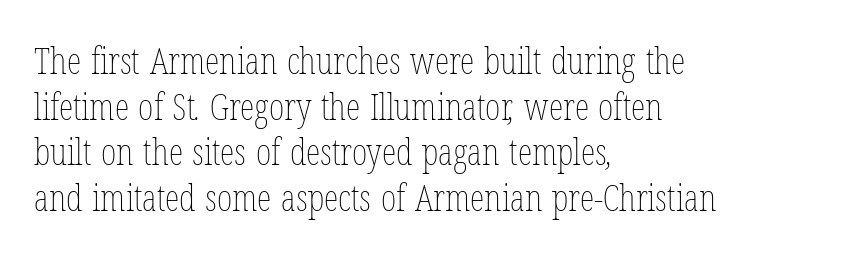
{"bold": "no", "weight": "thin", "width": "condensed", "stroke_contrast": "low", "x_height": "medium", "monospaced": "no", "underline": "no", "align": "left", "line_spacing_ratio": 1.23, "letter_spacing": "normal", "letter_spacing_em": 0.0, "glyph_px": 37}
